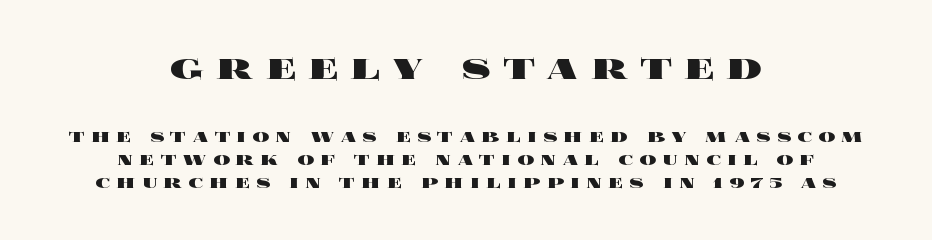
Q: Is the text bold? A: Yes.
Q: Is the text italic (slanted)? A: No, it is upright.
Q: Is the text underlined? A: No.
Q: How is the paragraph aligned? A: Centered.
Q: Is the spacing between letters normal or unusually wide? A: Unusually wide.
Q: Is the spacing between lines tight, normal or loose? A: Tight.
Q: Which block of text is set in a larger size, the first (top) or the second (bottom)? A: The first (top) one.
Q: Width (condensed, normal, or wide)? A: Wide.
Q: x-height? A: Large.
Q: Monospaced? A: No.
